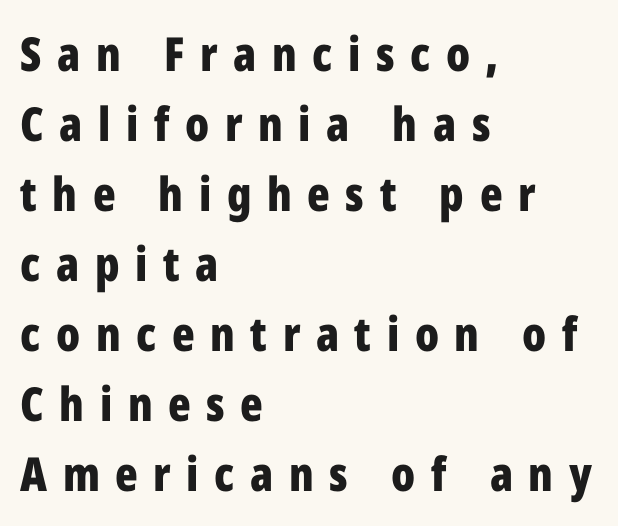
{"serif": "no", "italic": "no", "bold": "yes", "weight": "bold", "width": "condensed", "stroke_contrast": "low", "x_height": "medium", "monospaced": "no", "underline": "no", "align": "left", "line_spacing": "normal", "line_spacing_ratio": 1.49, "letter_spacing": "wide", "letter_spacing_em": 0.33, "glyph_px": 47}
